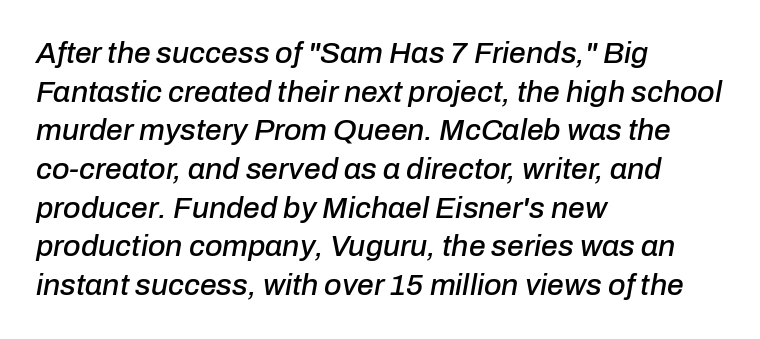
Yep, that's italic — everything's leaning. Notice how the passage keeps a crisp vertical edge on the left only. Evenly set lines give the paragraph a standard silhouette. Just letters on the line, the space beneath them empty. The letterforms sit shoulder to shoulder at normal distance. The face used here is proportionally spaced, like ordinary book or web type.
